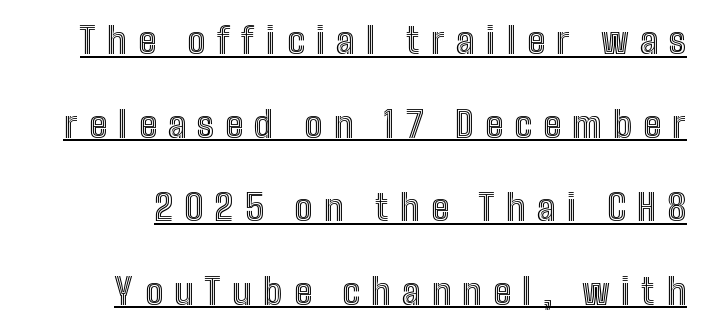
Substantial extra tracking has been applied to these lines. Character widths vary here, with narrow letters taking less room than wide ones. Line spacing here is loose. Underlining? Definitely there. Do the letters lean? They stand straight.
